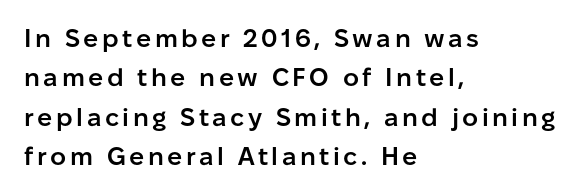
The image shows 25 px text type, upright; set left-aligned, normal line spacing (1.58x), not underlined.
